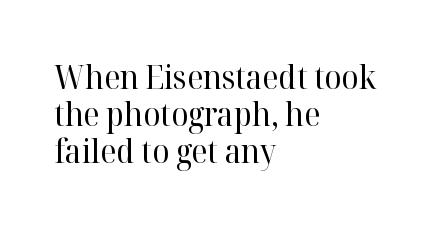
{"serif": "yes", "italic": "no", "bold": "no", "weight": "regular", "width": "normal", "stroke_contrast": "high", "x_height": "medium", "monospaced": "no", "underline": "no", "align": "left", "line_spacing": "tight", "line_spacing_ratio": 1.15, "letter_spacing": "normal", "letter_spacing_em": 0.0, "glyph_px": 32}
